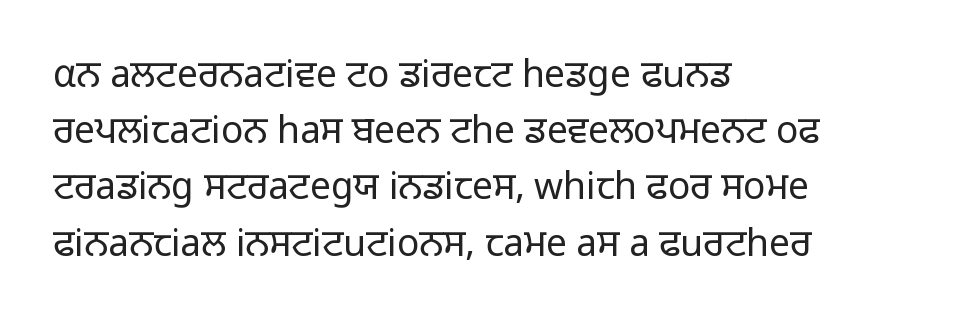
Casual observation: everything's shoved over to the left. A clean baseline with only descenders dipping below it. These lines are rendered in a variable-pitch font. The type is set solid horizontally, with unmodified tracking.
